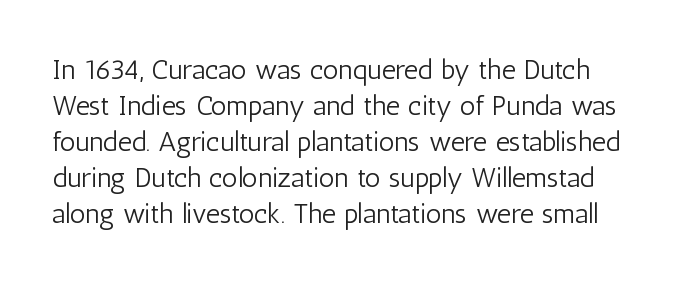
The image shows 28 px light, condensed sans-serif type, upright; set normal line spacing (1.29x), normal letter spacing, not underlined; low stroke contrast and a medium x-height.
